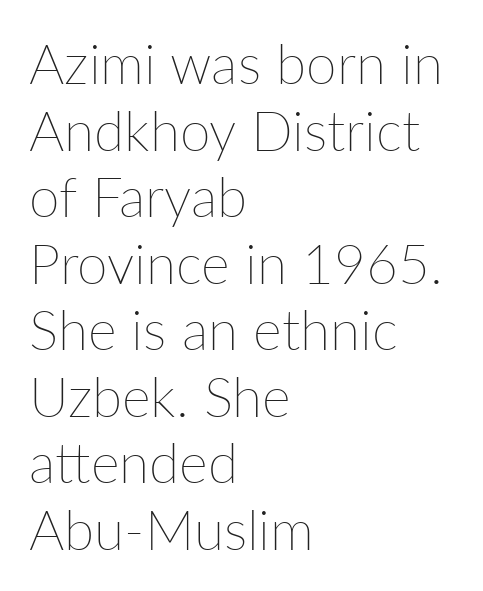
Q: Is the text bold? A: No.
Q: Is the text italic (slanted)? A: No, it is upright.
Q: Is the text underlined? A: No.
Q: How is the paragraph aligned? A: Left-aligned.
Q: Is the spacing between letters normal or unusually wide? A: Normal.
Q: Width (condensed, normal, or wide)? A: Normal.
Q: Stroke contrast? A: Low.
Q: x-height? A: Medium.
Q: Monospaced? A: No.
